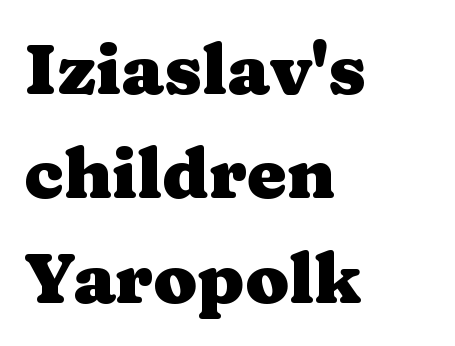
Q: Is the text bold? A: Yes.
Q: Is the text italic (slanted)? A: No, it is upright.
Q: Is the typeface a serif or a sans-serif typeface? A: Serif.
Q: Is the text underlined? A: No.
Q: How is the paragraph aligned? A: Left-aligned.
Q: Is the spacing between letters normal or unusually wide? A: Normal.
Q: Is the spacing between lines tight, normal or loose? A: Normal.
Q: Width (condensed, normal, or wide)? A: Wide.
Q: Stroke contrast? A: Medium.
Q: x-height? A: Medium.
Q: Monospaced? A: No.
